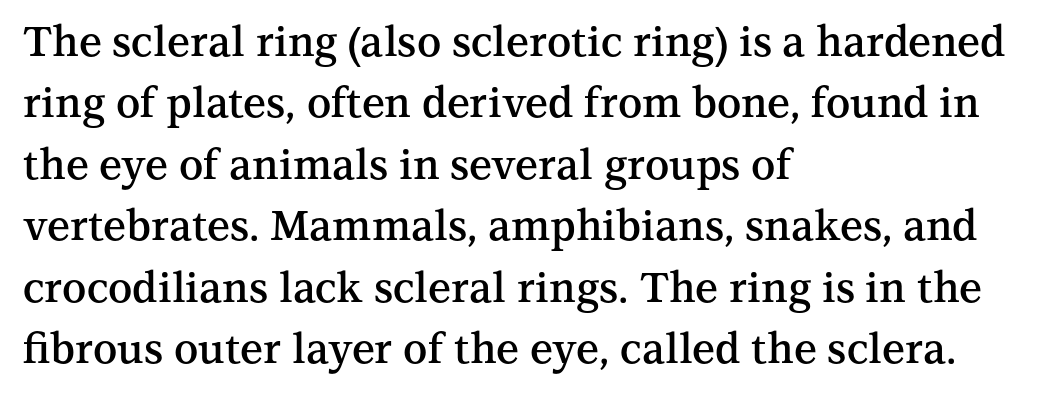
{"serif": "yes", "italic": "no", "bold": "semi", "weight": "semibold", "width": "normal", "stroke_contrast": "medium", "x_height": "medium", "monospaced": "no", "underline": "no", "align": "left", "line_spacing": "normal", "line_spacing_ratio": 1.5, "letter_spacing": "normal", "letter_spacing_em": 0.0, "glyph_px": 41}
